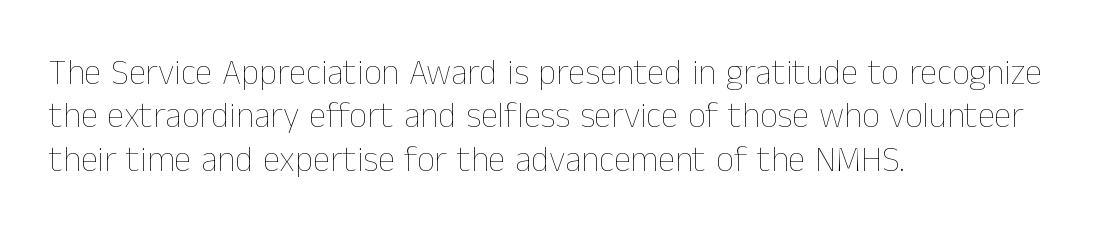
The letters stand straight up with perfectly vertical stems. The lines in this sample share a left origin and differ only in where they stop. Stems here are at most as thick as an everyday book face. The letters advance in unequal steps, a hallmark of proportional type. Standard letterfit; no display-style spreading of the glyphs. Has an underline been added? It has not.
